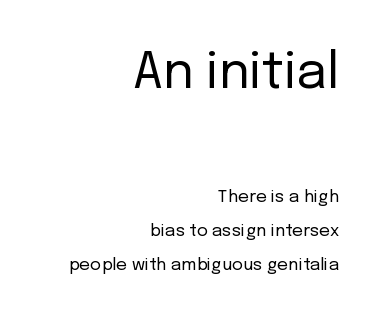
Q: Is the text bold? A: No.
Q: Is the text italic (slanted)? A: No, it is upright.
Q: Is the typeface a serif or a sans-serif typeface? A: Sans-serif.
Q: Is the text underlined? A: No.
Q: How is the paragraph aligned? A: Right-aligned.
Q: Is the spacing between letters normal or unusually wide? A: Normal.
Q: Is the spacing between lines tight, normal or loose? A: Loose.
Q: Which block of text is set in a larger size, the first (top) or the second (bottom)? A: The first (top) one.
Q: Width (condensed, normal, or wide)? A: Normal.
Q: Stroke contrast? A: Low.
Q: x-height? A: Medium.
Q: Monospaced? A: No.
